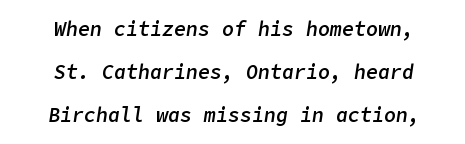
Is the type bold? Partly — it's a semibold, heavier than regular but not fully bold. Anything drawn beneath the words? Only blank space. Slanted lettering throughout. A typesetter would call this zero additional tracking. Alignment: centered.
